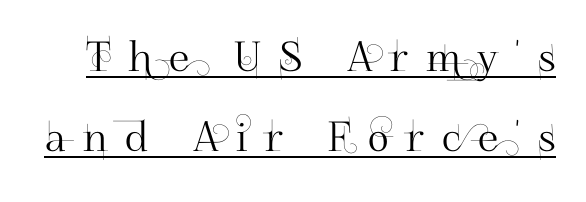
The image shows 41 px sans-serif type, upright; set loose line spacing (1.96x), unusually wide letter spacing (+0.42 em), underlined; high stroke contrast and a small x-height.
